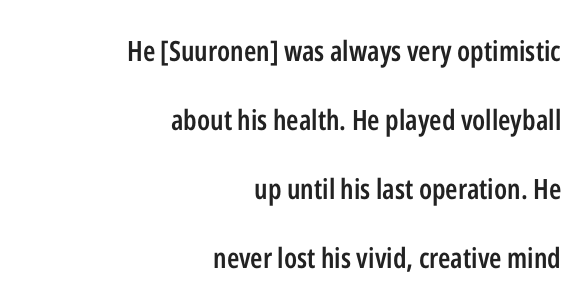
{"serif": "no", "italic": "no", "bold": "semi", "weight": "semibold", "width": "condensed", "stroke_contrast": "low", "x_height": "medium", "monospaced": "no", "underline": "no", "align": "right", "line_spacing": "loose", "line_spacing_ratio": 2.47, "letter_spacing": "normal", "letter_spacing_em": 0.0, "glyph_px": 28}
